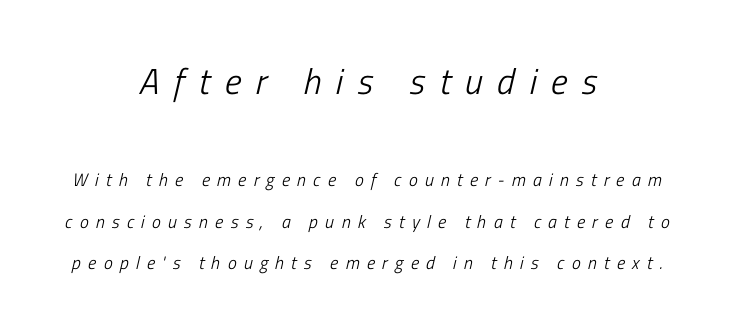
Here the designer chose a conventional face with non-uniform glyph widths. The whole block is typeset with a tilt. The tracking reads as deliberately expanded to a designer's eye. The emphasis by scale lands on block number one, above. Vertical spacing — loose.
